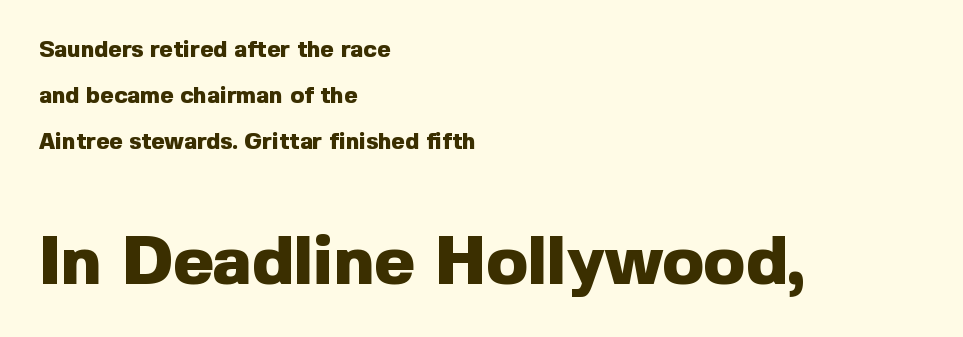
You can tell it's not italic because the verticals are truly vertical. Strong, thick strokes mark this as bold type. Check where the strokes stop: nothing finishes them off — pure sans. Notice the wide empty band between every row — that's loose leading.
